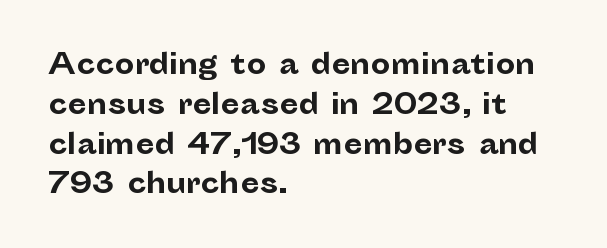
The image shows 28 px bold sans-serif type, upright; set left-aligned, normal line spacing (1.42x), normal letter spacing, not underlined; low stroke contrast and a medium x-height.
